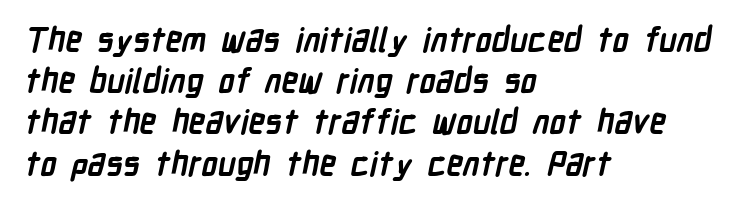
{"serif": "no", "bold": "yes", "weight": "semibold", "width": "condensed", "stroke_contrast": "low", "x_height": "medium", "monospaced": "no", "underline": "no", "align": "left", "line_spacing": "normal", "line_spacing_ratio": 1.25, "letter_spacing": "normal", "letter_spacing_em": 0.0, "glyph_px": 33}
